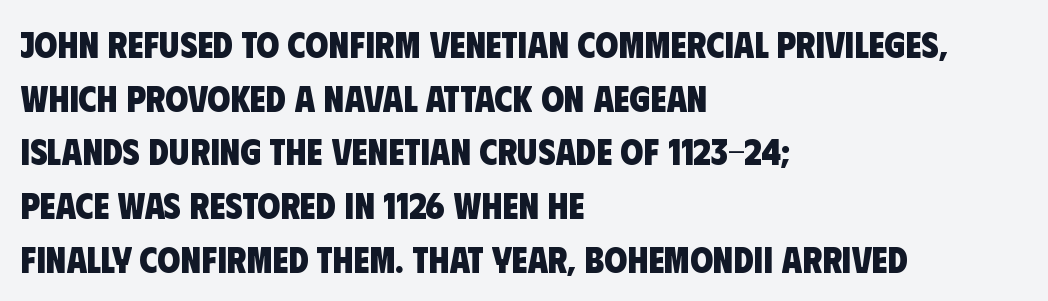
Honestly, the row spacing looks completely unremarkable. Looks like regular typesetting: each glyph gets only the width it needs. The words here are not underlined. Teacher's note: observe the even left margin — that is flush-left alignment. The font family rendered here belongs to the sans-serif group. How are the letters spaced? Ordinarily, with no added tracking.
